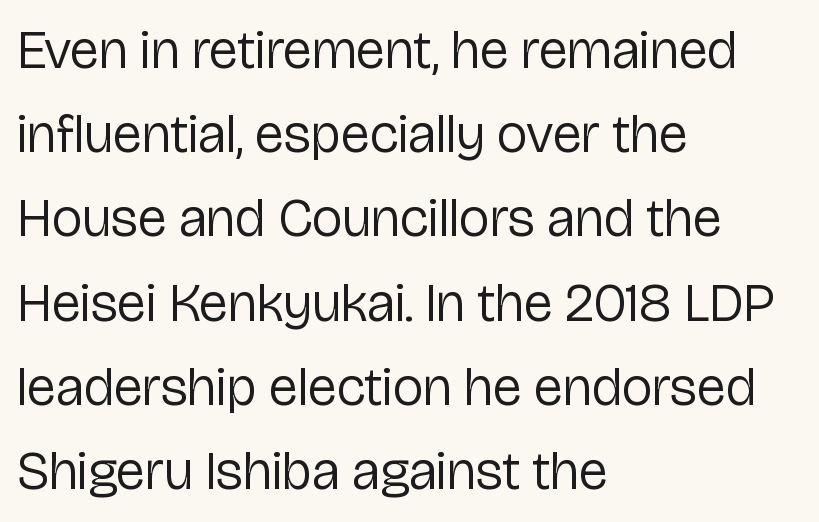
{"serif": "no", "italic": "no", "bold": "no", "weight": "regular", "width": "normal", "stroke_contrast": "low", "x_height": "medium", "monospaced": "no", "underline": "no", "align": "left", "line_spacing": "normal", "line_spacing_ratio": 1.56, "letter_spacing": "normal", "letter_spacing_em": 0.0, "glyph_px": 54}
